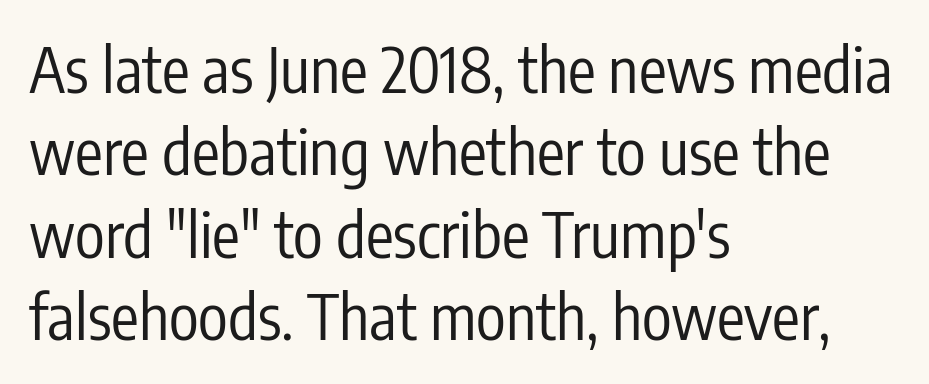
Q: Is the text bold? A: No.
Q: Is the text italic (slanted)? A: No, it is upright.
Q: Is the typeface a serif or a sans-serif typeface? A: Sans-serif.
Q: Is the text underlined? A: No.
Q: How is the paragraph aligned? A: Left-aligned.
Q: Is the spacing between letters normal or unusually wide? A: Normal.
Q: Is the spacing between lines tight, normal or loose? A: Normal.
Q: Width (condensed, normal, or wide)? A: Condensed.
Q: Stroke contrast? A: Low.
Q: x-height? A: Medium.
Q: Monospaced? A: No.
